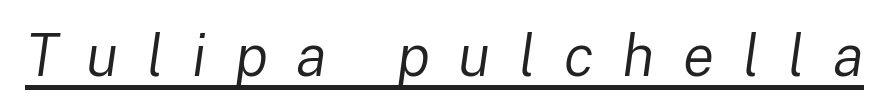
{"italic": "yes", "lean": "right", "slant_degrees": 8, "bold": "no", "weight": "regular", "width": "normal", "stroke_contrast": "low", "x_height": "medium", "monospaced": "no", "underline": "yes", "letter_spacing": "wide", "letter_spacing_em": 0.49, "glyph_px": 58}
